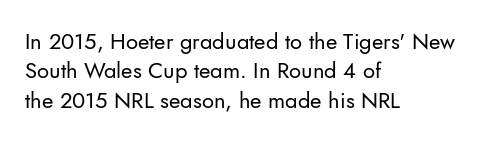
{"italic": "no", "bold": "no", "underline": "no", "align": "left", "line_spacing": "normal", "line_spacing_ratio": 1.33, "letter_spacing": "normal", "letter_spacing_em": 0.0, "glyph_px": 22}
